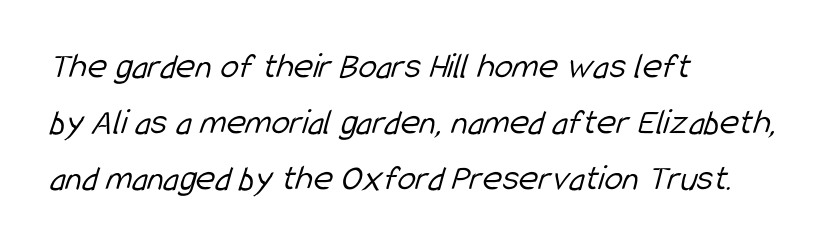
Q: Is the text bold? A: No.
Q: Is the typeface a serif or a sans-serif typeface? A: Sans-serif.
Q: Is the text underlined? A: No.
Q: How is the paragraph aligned? A: Left-aligned.
Q: Is the spacing between letters normal or unusually wide? A: Normal.
Q: Is the spacing between lines tight, normal or loose? A: Normal.
Q: Width (condensed, normal, or wide)? A: Condensed.
Q: Stroke contrast? A: Low.
Q: x-height? A: Medium.
Q: Monospaced? A: No.
